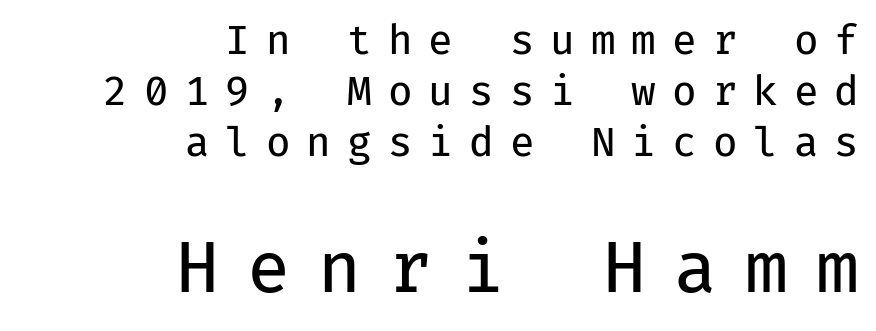
Q: Is the text bold? A: No.
Q: Is the text italic (slanted)? A: No, it is upright.
Q: Is the typeface a serif or a sans-serif typeface? A: Sans-serif.
Q: Is the text underlined? A: No.
Q: How is the paragraph aligned? A: Right-aligned.
Q: Is the spacing between letters normal or unusually wide? A: Unusually wide.
Q: Is the spacing between lines tight, normal or loose? A: Normal.
Q: Which block of text is set in a larger size, the first (top) or the second (bottom)? A: The second (bottom) one.
Q: Width (condensed, normal, or wide)? A: Normal.
Q: Stroke contrast? A: Low.
Q: x-height? A: Medium.
Q: Monospaced? A: Yes.
